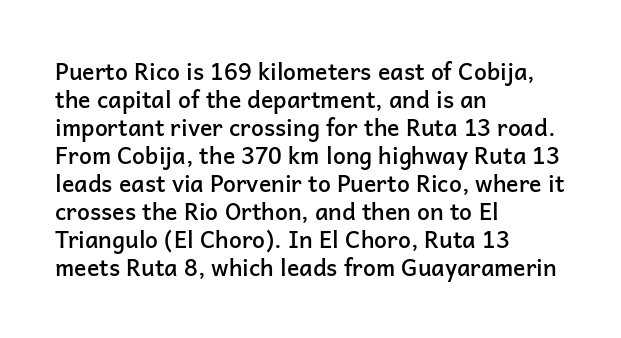
Alignment: flush left. Short note: letters normally spaced. The space directly below the letters is spotless. It's the straight-up-and-down kind of type. Stroke thickness is moderately raised; the sample reads as semibold.
